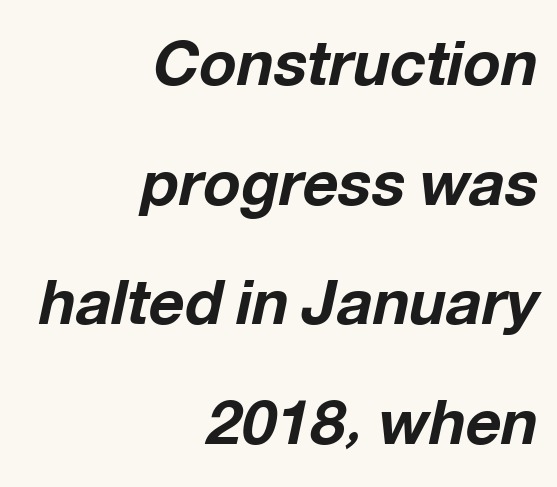
The image shows 62 px bold type, italic (leaning right); set right-aligned, loose line spacing (1.93x), normal letter spacing, not underlined; low stroke contrast and a medium x-height.
